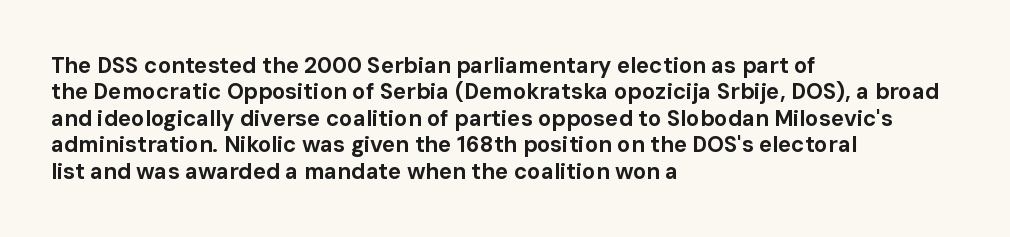
The image shows 22 px bold type, upright; set left-aligned, line spacing 1.2x, normal letter spacing, not underlined.
